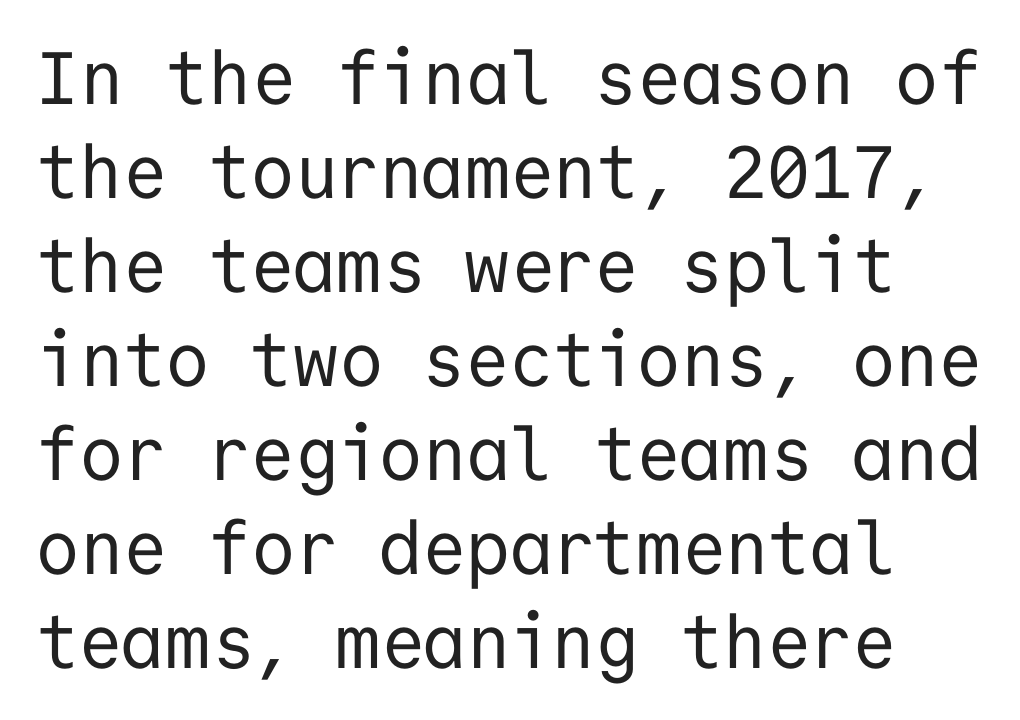
The image shows 74 px regular-weight sans-serif type, upright, monospaced; set normal line spacing (1.27x), normal letter spacing, not underlined; low stroke contrast and a medium x-height.
